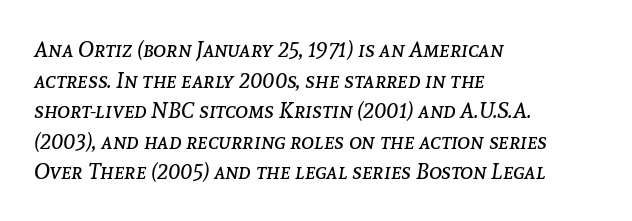
{"italic": "yes", "lean": "right", "slant_degrees": 8, "bold": "no", "underline": "no", "align": "left", "line_spacing": "normal", "line_spacing_ratio": 1.39, "letter_spacing": "normal", "letter_spacing_em": 0.0, "glyph_px": 22}
